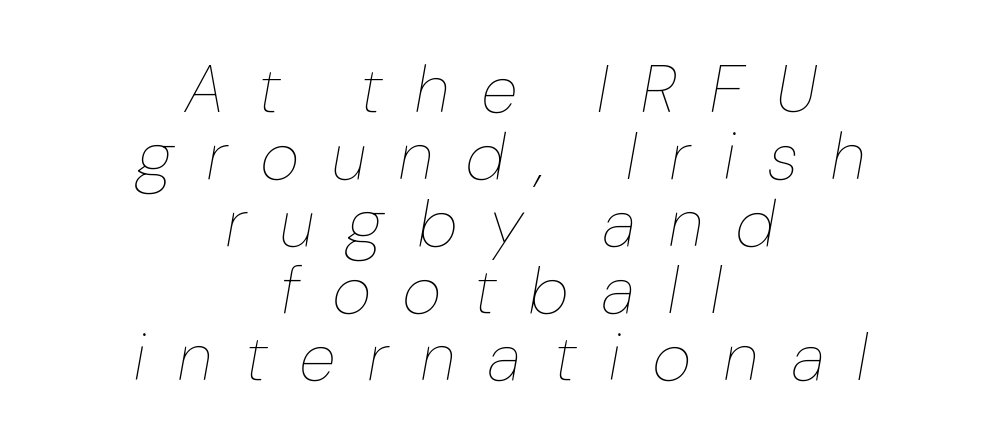
The image shows 67 px thin, condensed type, italic (leaning right); set centered, tight line spacing (1.0x), unusually wide letter spacing (+0.5 em), not underlined; low stroke contrast and a medium x-height.
